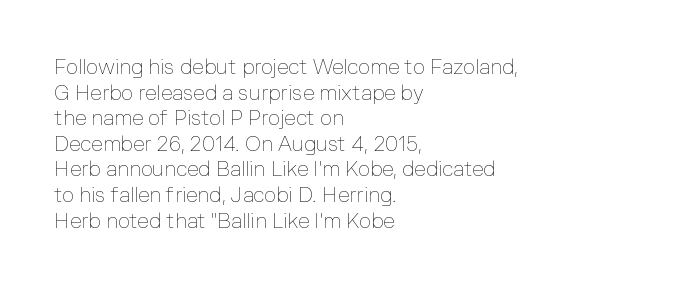
{"italic": "no", "bold": "no", "underline": "no", "align": "left", "line_spacing_ratio": 1.22, "letter_spacing": "normal", "letter_spacing_em": 0.0, "glyph_px": 21}
